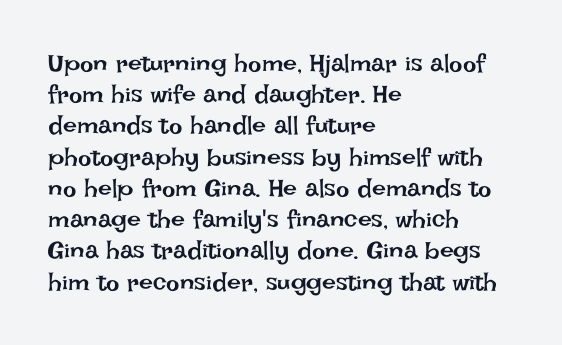
Spacing between characters is what you'd get straight out of the box. Ordinary non-slanted type is in use. The compositor pushed each line to the left boundary. Rows of type keep a routine distance in the vertical direction.
